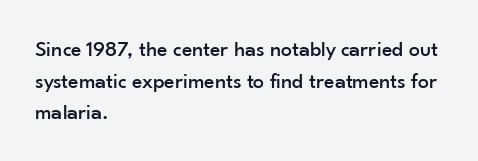
{"italic": "no", "underline": "no", "align": "left", "line_spacing": "normal", "line_spacing_ratio": 1.44, "letter_spacing": "normal", "letter_spacing_em": 0.0, "glyph_px": 22}
